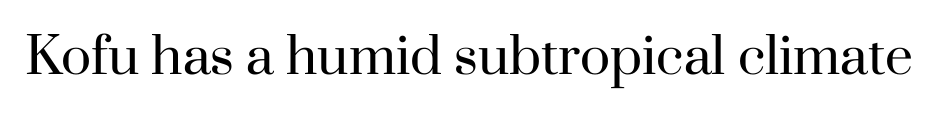
Underlining? Definitely not there. Letters have the restrained weight of plain body copy at most. Does extra space separate the letters? No, they use regular spacing. It's the straight-up-and-down kind of type. Do the characters align in a grid? No, the font is proportional.
